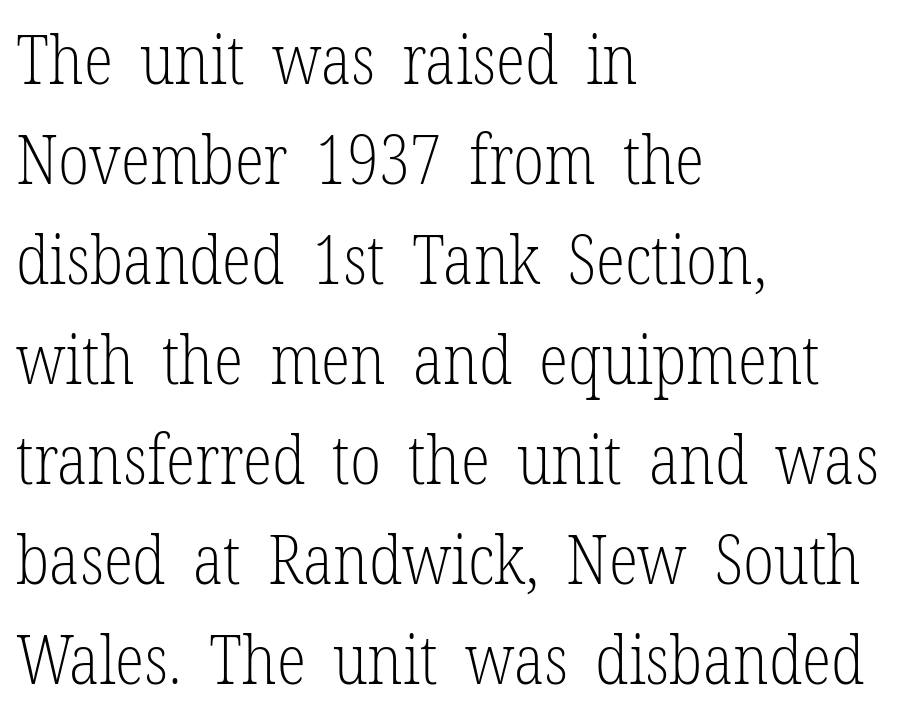
What stands out about the letter spacing? Nothing — it is the standard amount. Teacher's note: observe the even left margin — that is flush-left alignment. This sample keeps an unexceptional amount of space between lines. The weight tops out at a normal text grade. Quick note: not italic, upright. The rendering uses natural spacing where letterforms have individual widths.
